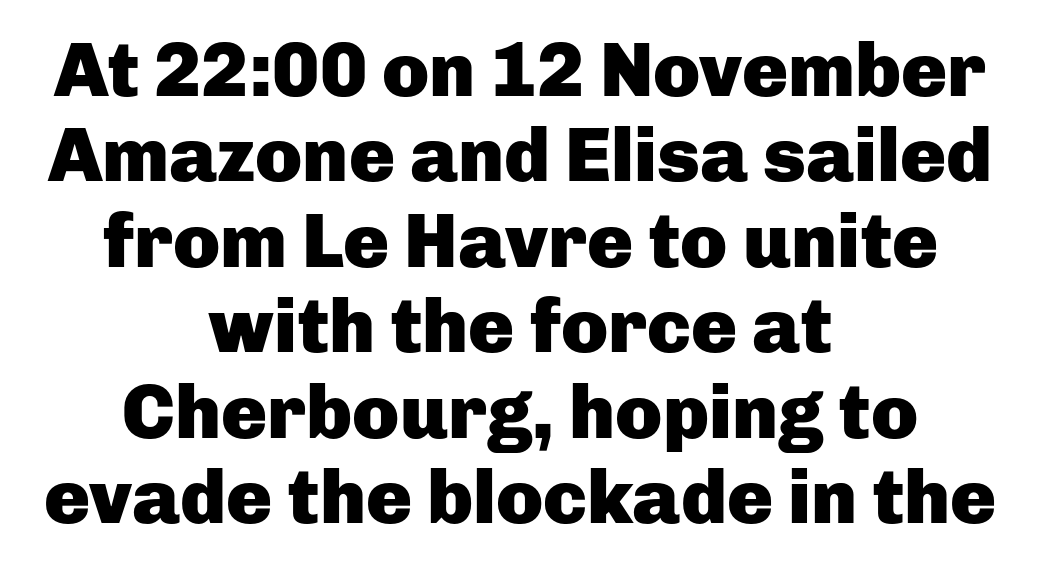
The image shows 77 px heavy sans-serif type, upright; set centered, tight line spacing (1.11x), normal letter spacing, not underlined; low stroke contrast and a medium x-height.
